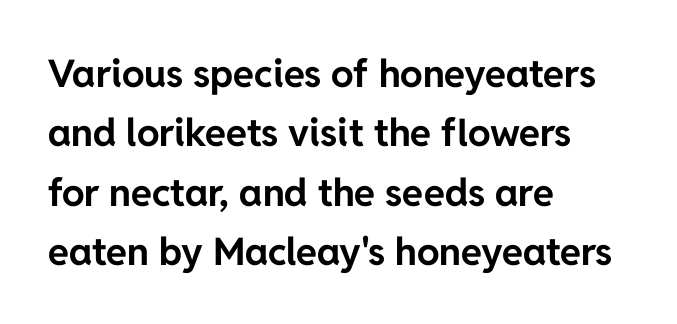
Descender tails drop into unmarked territory. Typesetter's note: full bold, strokes at maximum text heaviness. Each line starts at the same left margin while the right side varies. Compared with typical body copy, the letter spacing here is the same. Line spacing here is normal. Is this a sans? Yes — the strokes have no serifs.
